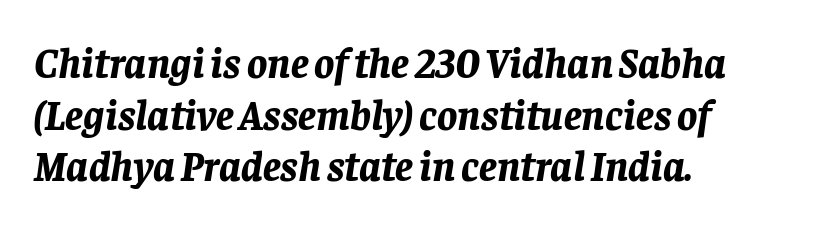
{"italic": "yes", "lean": "right", "slant_degrees": 8, "bold": "yes", "weight": "bold", "width": "normal", "stroke_contrast": "low", "x_height": "large", "monospaced": "no", "underline": "no", "align": "left", "line_spacing_ratio": 1.23, "letter_spacing": "normal", "letter_spacing_em": 0.0, "glyph_px": 42}
